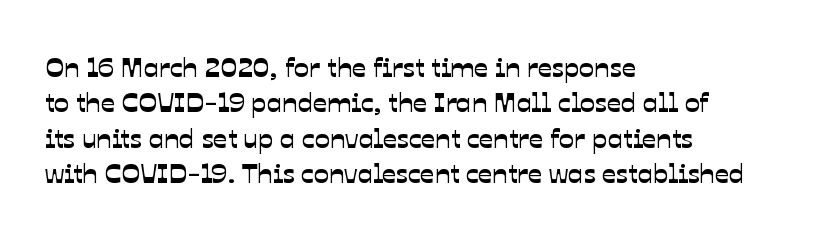
The characters display no serif detailing; their extremities are plain. The gap between lines stays unmarked. Is the letter spacing exaggerated? No — it looks like the ordinary default. Students, observe: this is what conventionally led text looks like. Think of a printed novel: that variable character pitch is what you see here. One-word summary of the alignment: left.
